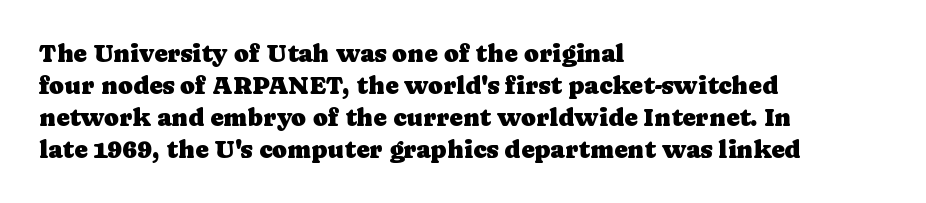
Summary of vertical rhythm: regular, with standard interline spacing. The string is rendered with underlining switched off. This rendering uses left alignment, leaving the right contour irregular. The lettering stays uniformly vertical, giving the passage a roman look. The horizontal fit of the characters is conventional and even.
